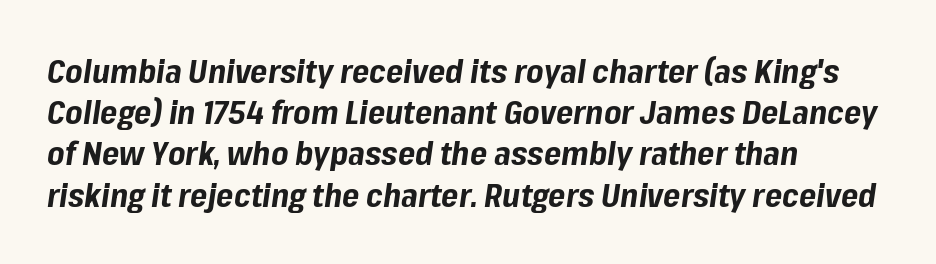
The image shows 33 px bold type, italic (leaning right); set left-aligned, normal line spacing (1.25x), normal letter spacing, not underlined; low stroke contrast and a medium x-height.
